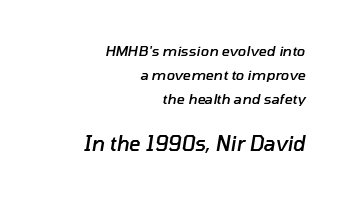
The image shows 20 px text type, italic (leaning right); set right-aligned, line spacing 1.73x, normal letter spacing, not underlined; the second (bottom) block is 1.43x larger.
